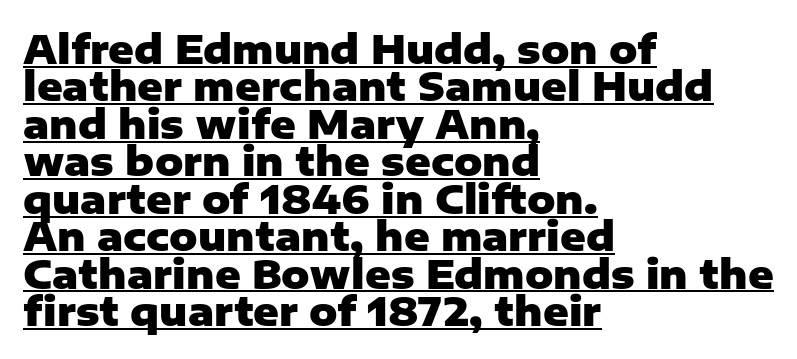
Q: Is the text bold? A: Yes.
Q: Is the text italic (slanted)? A: No, it is upright.
Q: Is the typeface a serif or a sans-serif typeface? A: Sans-serif.
Q: Is the text underlined? A: Yes.
Q: How is the paragraph aligned? A: Left-aligned.
Q: Is the spacing between letters normal or unusually wide? A: Normal.
Q: Is the spacing between lines tight, normal or loose? A: Tight.
Q: Width (condensed, normal, or wide)? A: Normal.
Q: Stroke contrast? A: Low.
Q: x-height? A: Medium.
Q: Monospaced? A: No.
